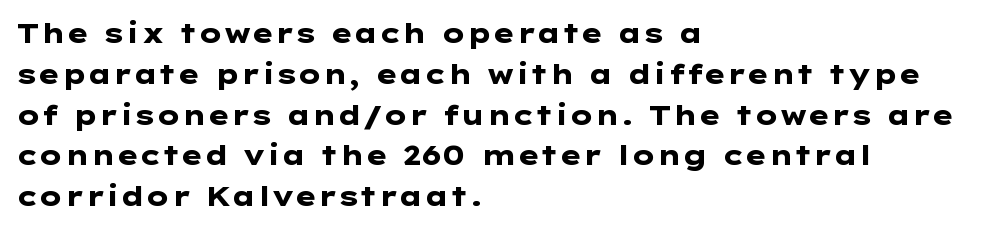
This is the regular roman posture of the typeface. Regarding leading, the lines here are spaced in the standard way. Heft: maximum for text — a bold. The specimen omits any rule beneath the text block's lines.
